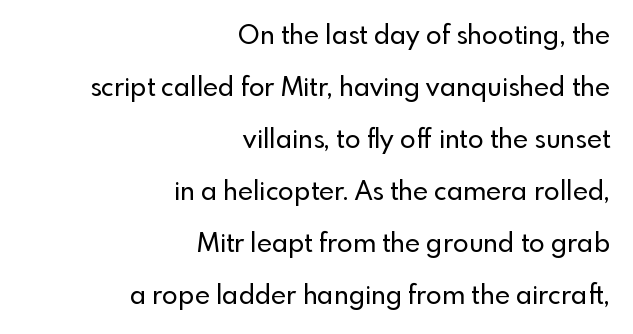
The image shows 26 px text type, upright; set right-aligned, loose line spacing (2.0x), normal letter spacing, not underlined.
